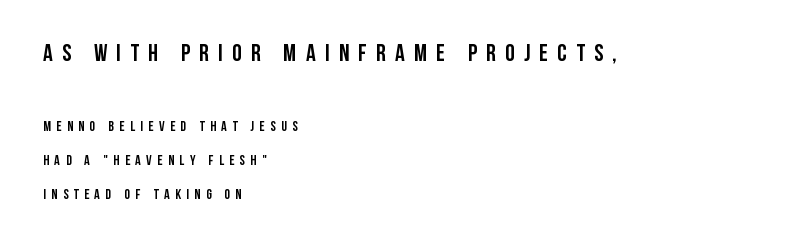
Q: Is the text bold? A: Yes.
Q: Is the text italic (slanted)? A: No, it is upright.
Q: Is the text underlined? A: No.
Q: How is the paragraph aligned? A: Left-aligned.
Q: Is the spacing between letters normal or unusually wide? A: Unusually wide.
Q: Is the spacing between lines tight, normal or loose? A: Loose.
Q: Which block of text is set in a larger size, the first (top) or the second (bottom)? A: The first (top) one.
